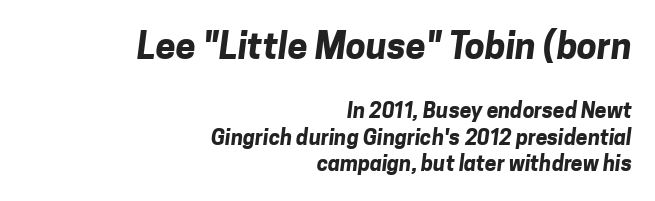
{"serif": "no", "bold": "yes", "weight": "bold", "width": "normal", "stroke_contrast": "low", "x_height": "medium", "monospaced": "no", "underline": "no", "align": "right", "line_spacing": "normal", "line_spacing_ratio": 1.26, "letter_spacing": "normal", "letter_spacing_em": 0.0, "larger_block": "first", "size_ratio": 1.71, "glyph_px": 36}
